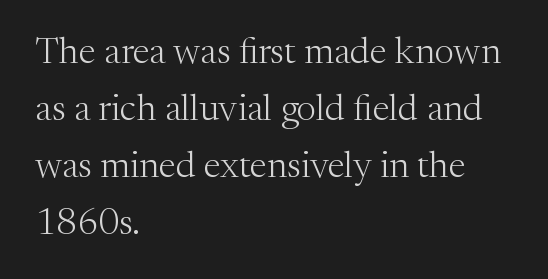
The image shows 37 px light serif type, upright; set left-aligned, normal line spacing (1.54x), normal letter spacing, not underlined; medium stroke contrast and a medium x-height.
